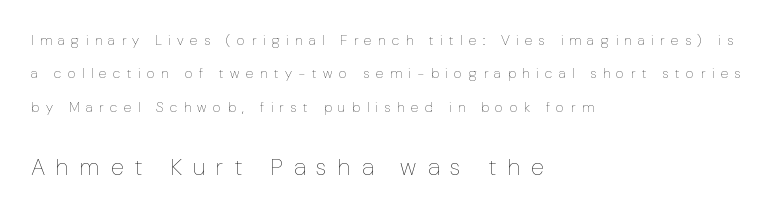
{"italic": "no", "bold": "no", "underline": "no", "align": "left", "line_spacing": "loose", "line_spacing_ratio": 2.39, "letter_spacing": "wide", "letter_spacing_em": 0.46, "larger_block": "second", "size_ratio": 1.71, "glyph_px": 24}
